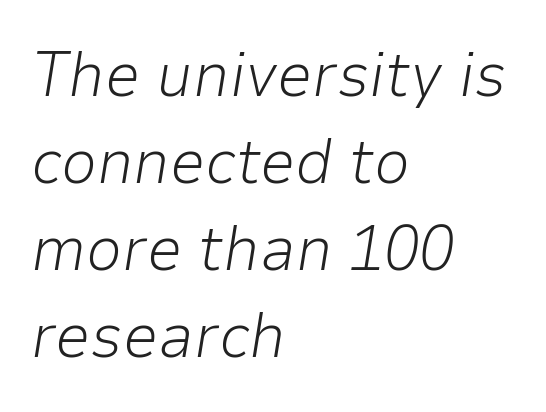
{"italic": "yes", "lean": "right", "slant_degrees": 9, "bold": "no", "weight": "light", "width": "normal", "stroke_contrast": "low", "x_height": "medium", "monospaced": "no", "underline": "no", "align": "left", "line_spacing": "normal", "line_spacing_ratio": 1.36, "letter_spacing": "normal", "letter_spacing_em": 0.0, "glyph_px": 64}
